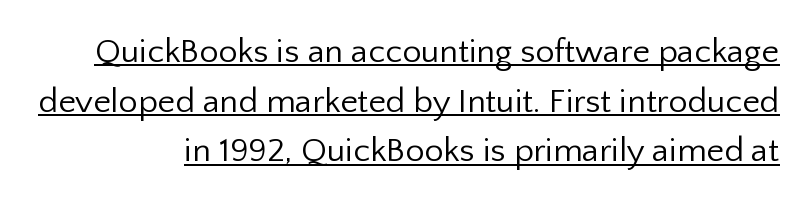
The image shows 34 px regular-weight sans-serif type, upright; set right-aligned, normal line spacing (1.46x), normal letter spacing, underlined; low stroke contrast and a medium x-height.
